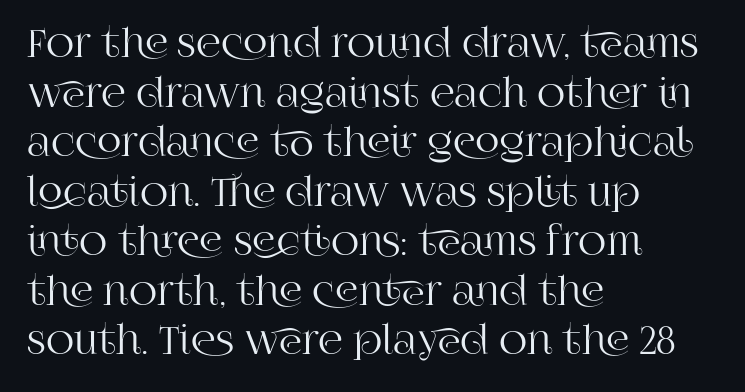
{"serif": "yes", "italic": "no", "width": "normal", "stroke_contrast": "high", "x_height": "large", "monospaced": "no", "underline": "no", "align": "left", "line_spacing": "normal", "line_spacing_ratio": 1.27, "letter_spacing": "normal", "letter_spacing_em": 0.0, "glyph_px": 39}
